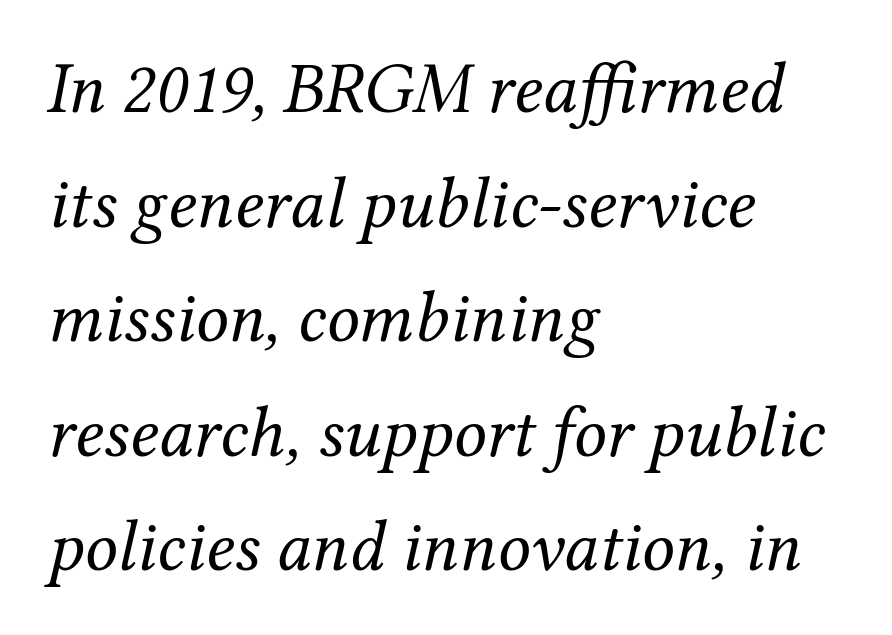
You could not count columns in this text — the font is proportionally spaced. Slanted lettering throughout. What kind of face is this? One with serifs. Default kerning and tracking; the words read as compact shapes. The rendering uses a moderate line-height, typical for paragraphs.
